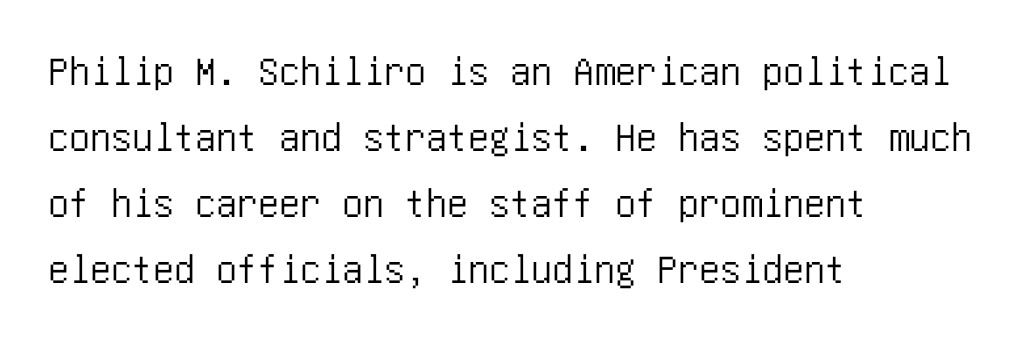
{"serif": "no", "italic": "no", "width": "condensed", "stroke_contrast": "low", "x_height": "large", "underline": "no", "align": "left", "line_spacing": "normal", "line_spacing_ratio": 1.57, "letter_spacing": "normal", "letter_spacing_em": 0.0, "glyph_px": 42}
